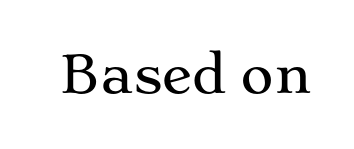
Q: Is the text italic (slanted)? A: No, it is upright.
Q: Is the typeface a serif or a sans-serif typeface? A: Serif.
Q: Is the text underlined? A: No.
Q: Is the spacing between letters normal or unusually wide? A: Normal.
Q: Width (condensed, normal, or wide)? A: Wide.
Q: Stroke contrast? A: Medium.
Q: x-height? A: Medium.
Q: Monospaced? A: No.
